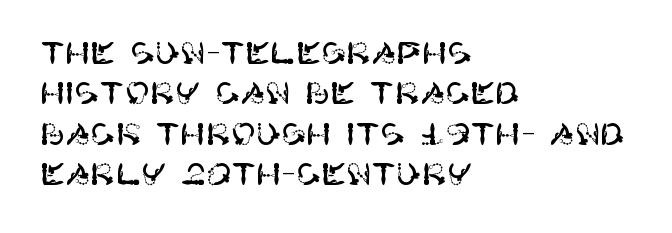
The image shows 30 px sans-serif type, upright; set left-aligned, normal line spacing (1.35x), normal letter spacing, not underlined; high stroke contrast and a large x-height.
